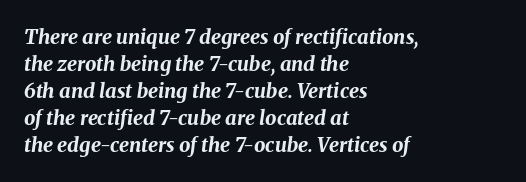
Q: Is the text bold? A: Yes.
Q: Is the text italic (slanted)? A: Yes, it leans right by about 8 degrees.
Q: Is the text underlined? A: No.
Q: How is the paragraph aligned? A: Left-aligned.
Q: Is the spacing between letters normal or unusually wide? A: Normal.
Q: Is the spacing between lines tight, normal or loose? A: Normal.
